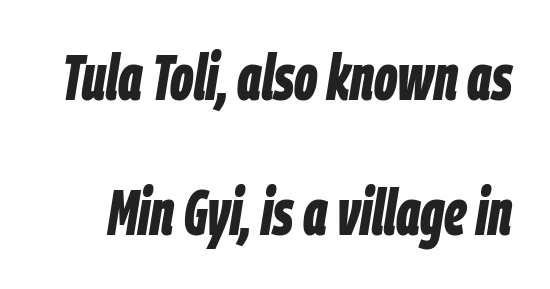
Q: Is the text bold? A: Yes.
Q: Is the text italic (slanted)? A: Yes, it leans right by about 9 degrees.
Q: Is the text underlined? A: No.
Q: Is the spacing between letters normal or unusually wide? A: Normal.
Q: Is the spacing between lines tight, normal or loose? A: Loose.
Q: Width (condensed, normal, or wide)? A: Condensed.
Q: Stroke contrast? A: Low.
Q: x-height? A: Large.
Q: Monospaced? A: No.
